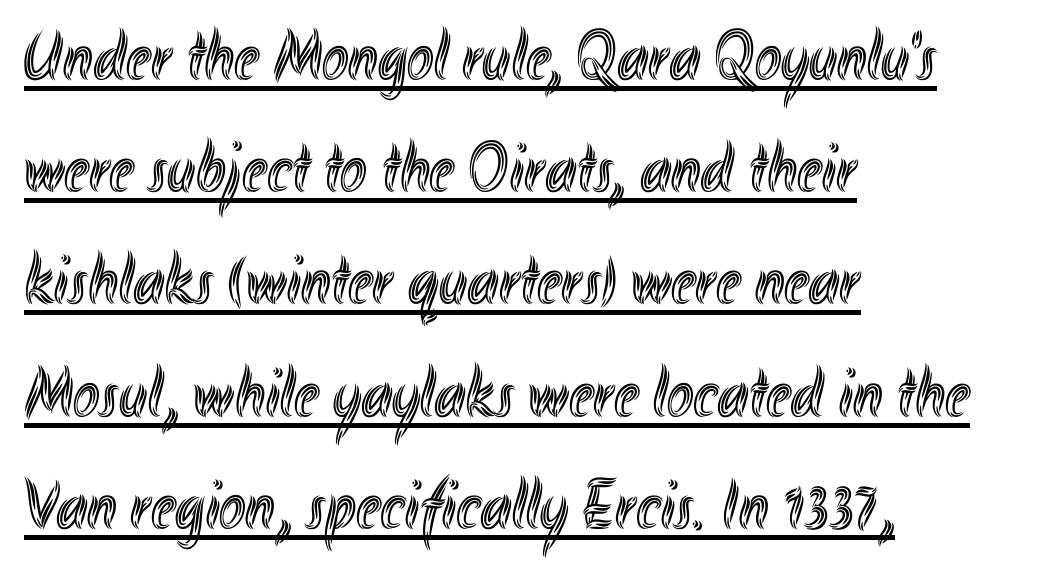
Q: Is the text italic (slanted)? A: Yes.
Q: Is the text underlined? A: Yes.
Q: How is the paragraph aligned? A: Left-aligned.
Q: Is the spacing between letters normal or unusually wide? A: Normal.
Q: Is the spacing between lines tight, normal or loose? A: Normal.
Q: Width (condensed, normal, or wide)? A: Condensed.
Q: x-height? A: Small.
Q: Monospaced? A: No.
